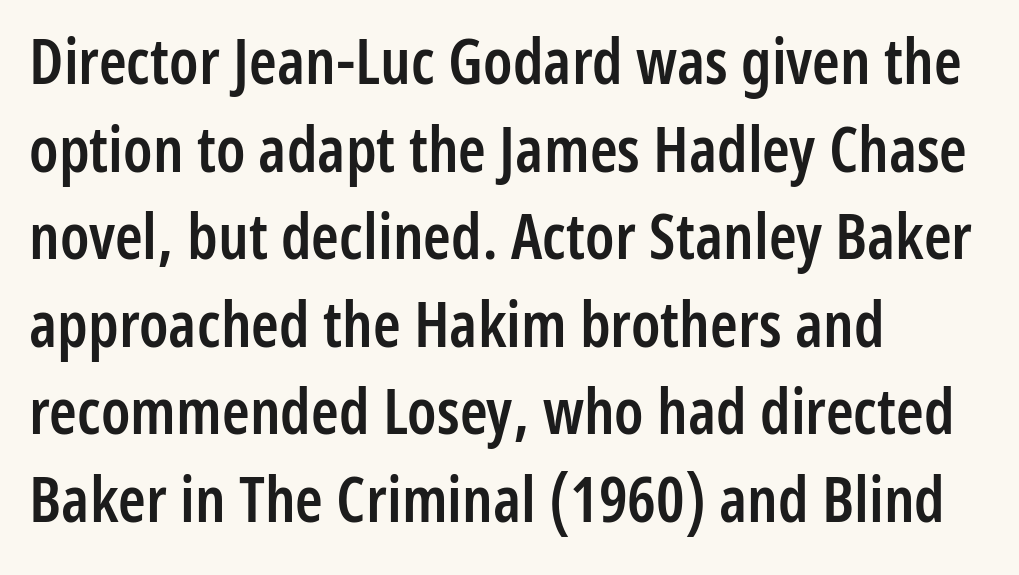
Q: Is the text bold? A: Semi-bold.
Q: Is the text italic (slanted)? A: No, it is upright.
Q: Is the typeface a serif or a sans-serif typeface? A: Sans-serif.
Q: Is the text underlined? A: No.
Q: How is the paragraph aligned? A: Left-aligned.
Q: Is the spacing between letters normal or unusually wide? A: Normal.
Q: Is the spacing between lines tight, normal or loose? A: Normal.
Q: Width (condensed, normal, or wide)? A: Condensed.
Q: Stroke contrast? A: Low.
Q: x-height? A: Medium.
Q: Monospaced? A: No.
